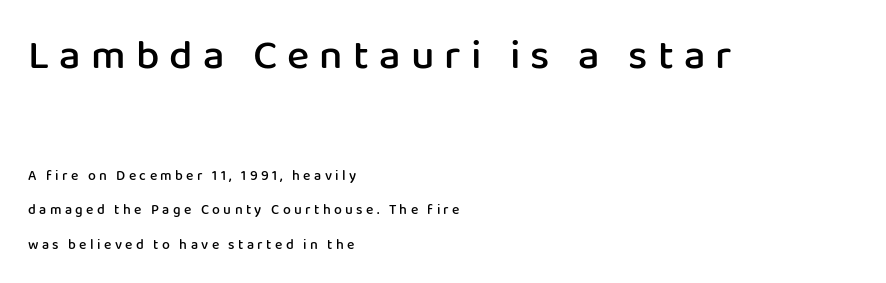
The image shows 42 px semibold sans-serif type, upright; set left-aligned, loose line spacing (2.48x), unusually wide letter spacing (+0.24 em), not underlined; the first (top) block is 3.0x larger; low stroke contrast and a medium x-height.
